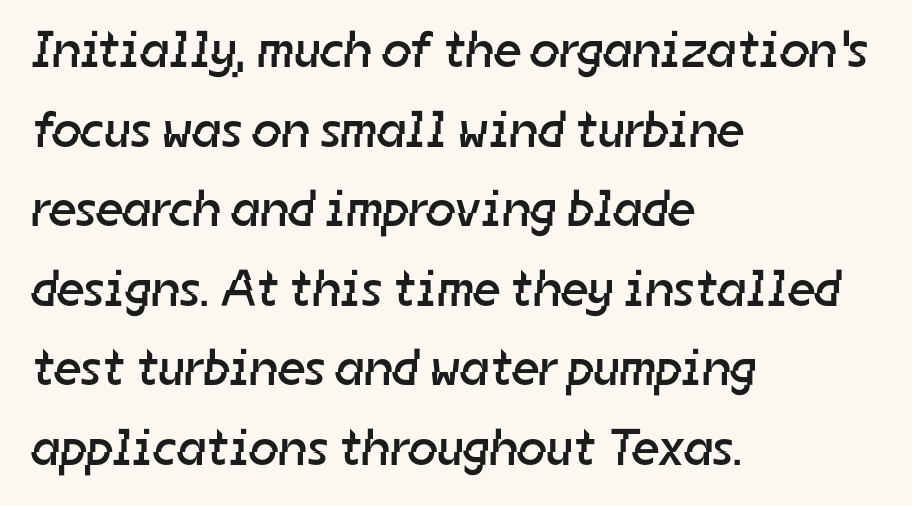
The image shows 52 px regular-weight sans-serif type; set left-aligned, normal line spacing (1.53x), normal letter spacing, not underlined; low stroke contrast and a medium x-height.
